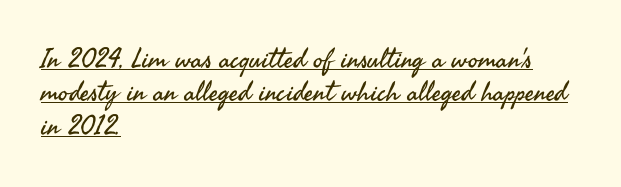
{"bold": "no", "underline": "yes", "align": "left", "line_spacing_ratio": 1.24, "letter_spacing": "normal", "letter_spacing_em": 0.0, "glyph_px": 27}
